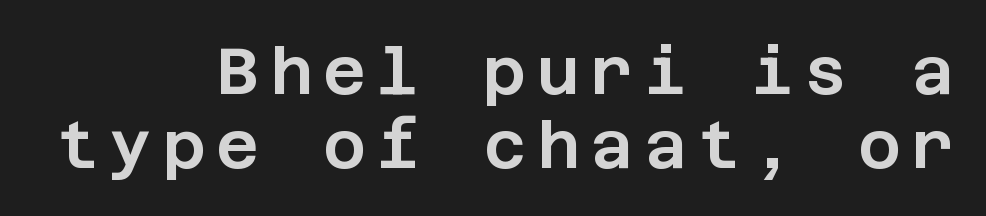
Rendered with straight, roman letterforms. This rendering features lettering with no underline. The rendering shows plain stroke endings on the letterforms — a sans-serif design. The lines are packed closely together with very little leading. The setting favours the right margin, as signatures and pull-quotes sometimes do.
